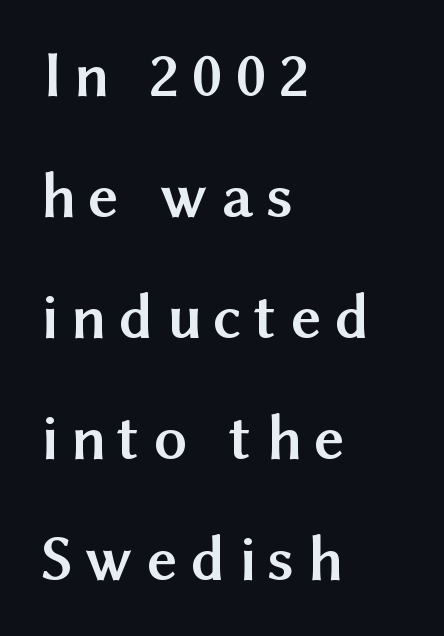
Q: Is the text bold? A: Yes.
Q: Is the text italic (slanted)? A: No, it is upright.
Q: Is the typeface a serif or a sans-serif typeface? A: Sans-serif.
Q: Is the text underlined? A: No.
Q: How is the paragraph aligned? A: Left-aligned.
Q: Is the spacing between letters normal or unusually wide? A: Unusually wide.
Q: Width (condensed, normal, or wide)? A: Normal.
Q: Stroke contrast? A: Medium.
Q: x-height? A: Medium.
Q: Monospaced? A: No.
